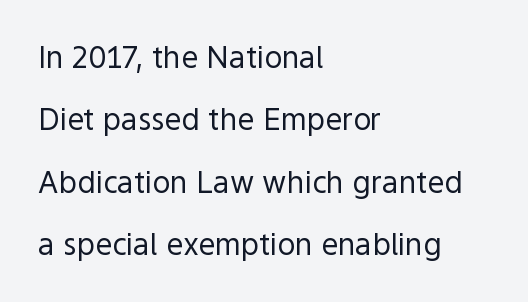
The image shows 30 px regular-weight sans-serif type, upright; set left-aligned, loose line spacing (2.08x), normal letter spacing, not underlined; a medium x-height.
